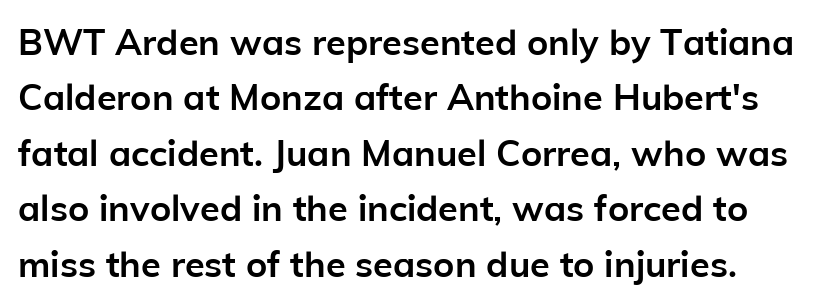
The image shows 36 px semibold sans-serif type, upright; set normal line spacing (1.54x), normal letter spacing, not underlined; low stroke contrast and a medium x-height.
